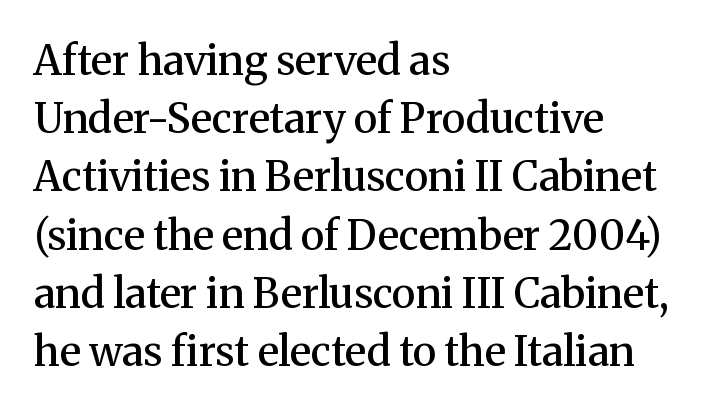
Q: Is the text bold? A: Semi-bold.
Q: Is the text italic (slanted)? A: No, it is upright.
Q: Is the typeface a serif or a sans-serif typeface? A: Serif.
Q: Is the text underlined? A: No.
Q: How is the paragraph aligned? A: Left-aligned.
Q: Is the spacing between letters normal or unusually wide? A: Normal.
Q: Is the spacing between lines tight, normal or loose? A: Normal.
Q: Width (condensed, normal, or wide)? A: Normal.
Q: Stroke contrast? A: Medium.
Q: x-height? A: Medium.
Q: Monospaced? A: No.
